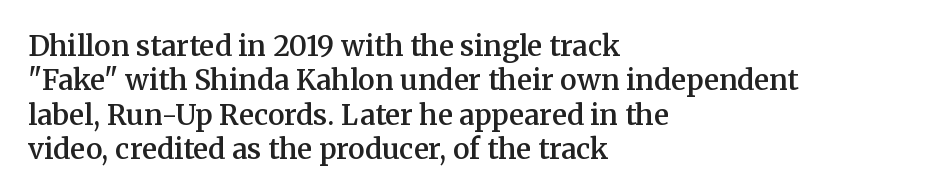
{"serif": "yes", "italic": "no", "bold": "semi", "weight": "semibold", "width": "normal", "stroke_contrast": "medium", "x_height": "medium", "monospaced": "no", "underline": "no", "align": "left", "line_spacing_ratio": 1.23, "letter_spacing": "normal", "letter_spacing_em": 0.0, "glyph_px": 28}
